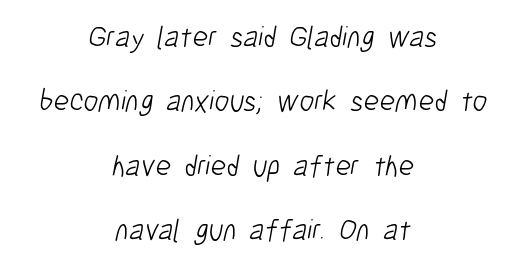
Q: Is the text bold? A: No.
Q: Is the typeface a serif or a sans-serif typeface? A: Sans-serif.
Q: Is the text underlined? A: No.
Q: How is the paragraph aligned? A: Centered.
Q: Is the spacing between letters normal or unusually wide? A: Normal.
Q: Is the spacing between lines tight, normal or loose? A: Loose.
Q: Width (condensed, normal, or wide)? A: Condensed.
Q: Stroke contrast? A: Low.
Q: x-height? A: Medium.
Q: Monospaced? A: No.
